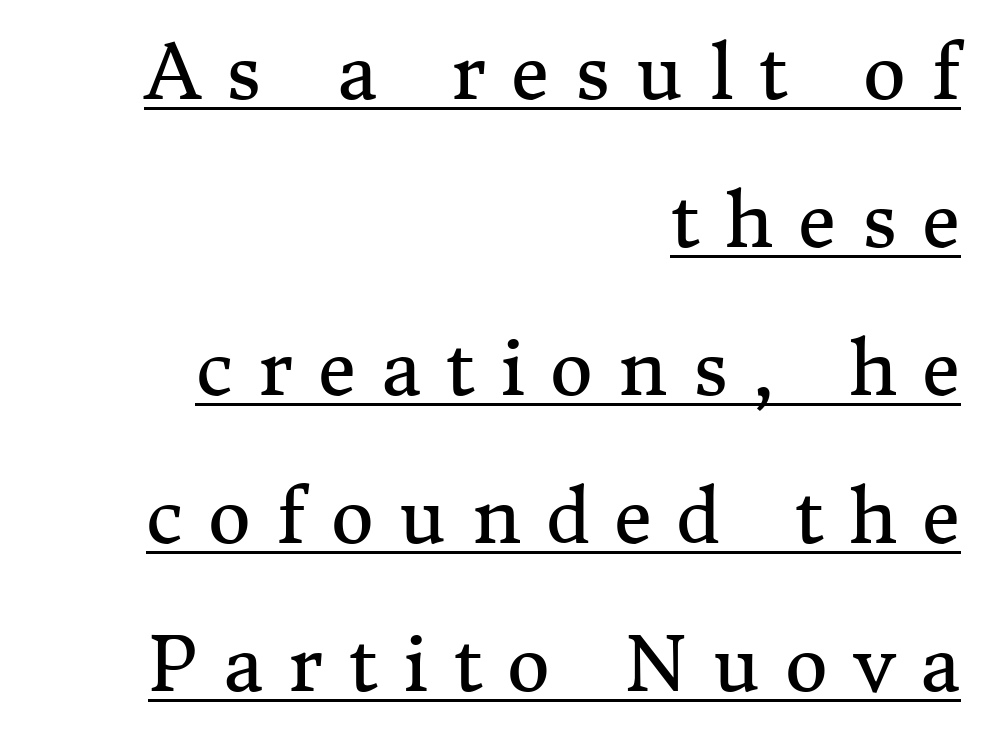
{"serif": "yes", "italic": "no", "bold": "no", "weight": "regular", "width": "normal", "stroke_contrast": "medium", "x_height": "medium", "monospaced": "no", "underline": "yes", "align": "right", "line_spacing": "loose", "line_spacing_ratio": 2.0, "letter_spacing": "wide", "letter_spacing_em": 0.34, "glyph_px": 74}
